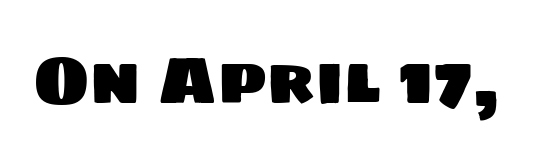
{"serif": "no", "width": "normal", "stroke_contrast": "low", "x_height": "large", "monospaced": "no", "underline": "no", "letter_spacing": "normal", "letter_spacing_em": 0.0, "glyph_px": 66}
